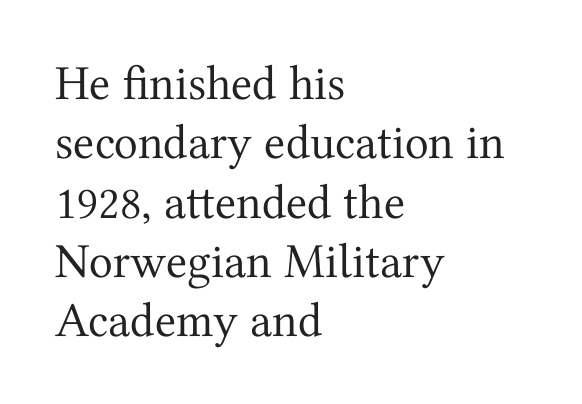
{"serif": "yes", "italic": "no", "bold": "no", "weight": "regular", "width": "normal", "stroke_contrast": "medium", "x_height": "medium", "monospaced": "no", "underline": "no", "align": "left", "line_spacing_ratio": 1.21, "letter_spacing": "normal", "letter_spacing_em": 0.0, "glyph_px": 49}
